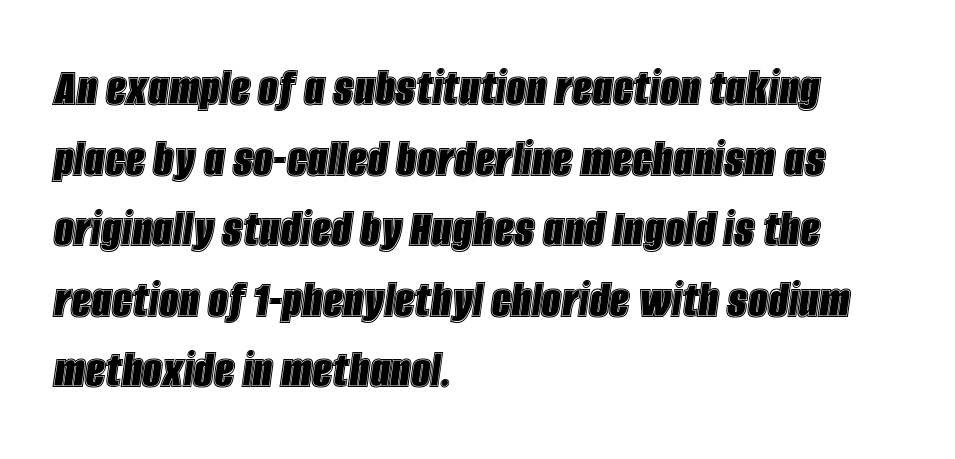
Spacing between characters is what you'd get straight out of the box. No word sits above an underline. The letters advance in unequal steps, a hallmark of proportional type. Leading: standard. Horizontal alignment here is leftward, the default for most running prose. The lettering tilts uniformly, giving the passage an italic look.
